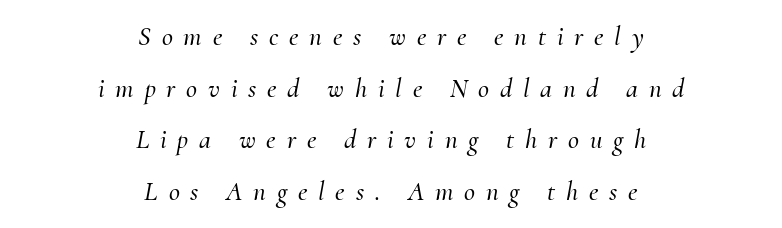
The image shows 27 px text type, italic (leaning right); set centered, loose line spacing (1.91x), unusually wide letter spacing (+0.4 em), not underlined.
